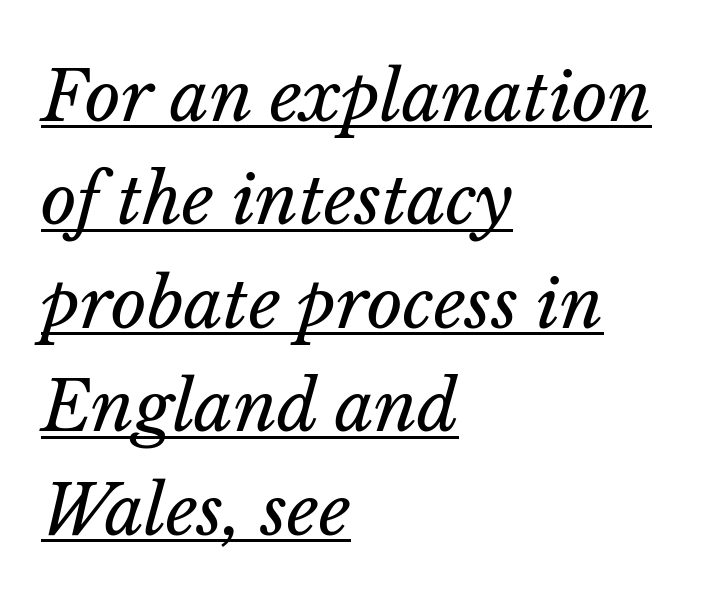
Proportional: the letters do not fall into vertical columns. Rows of type keep a routine distance in the vertical direction. Notice how a bar underscores the lettering throughout. Which margin do the lines hug? The left one — the right edge is uneven. The letters look calm and open, with moderate or lighter stems. Notice how the stems are inclined rather than vertical — that's the hallmark of italics.
